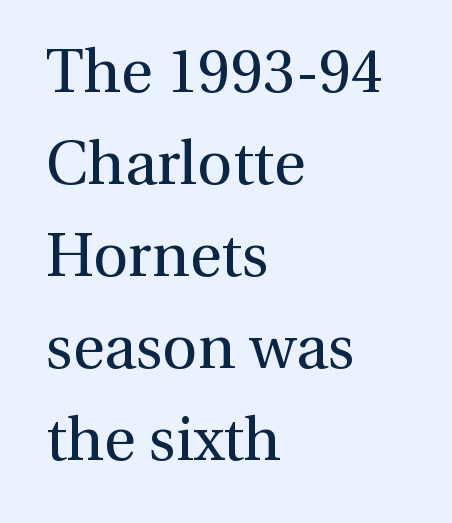
The image shows 61 px regular-weight serif type, upright; set left-aligned, normal line spacing (1.51x), normal letter spacing, not underlined; medium stroke contrast and a medium x-height.
